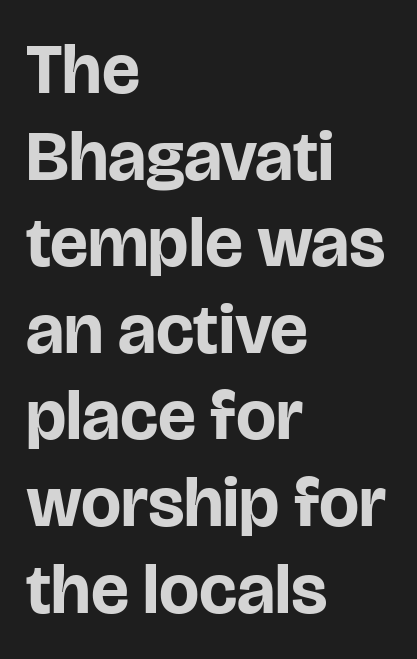
{"serif": "no", "italic": "no", "bold": "yes", "weight": "bold", "width": "normal", "stroke_contrast": "low", "x_height": "large", "monospaced": "no", "underline": "no", "align": "left", "line_spacing_ratio": 1.22, "letter_spacing": "normal", "letter_spacing_em": 0.0, "glyph_px": 71}
